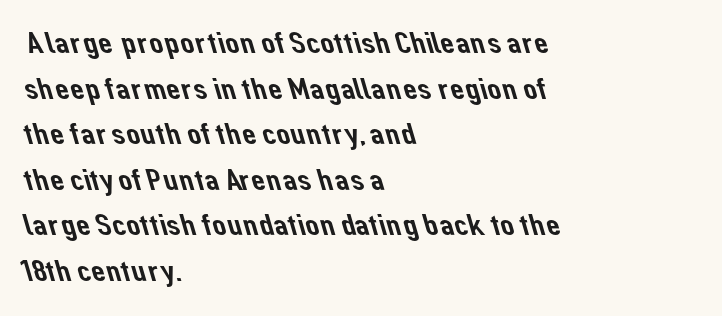
{"serif": "no", "width": "normal", "stroke_contrast": "low", "x_height": "medium", "monospaced": "no", "underline": "no", "align": "left", "line_spacing": "normal", "line_spacing_ratio": 1.47, "letter_spacing": "normal", "letter_spacing_em": 0.0, "glyph_px": 31}
